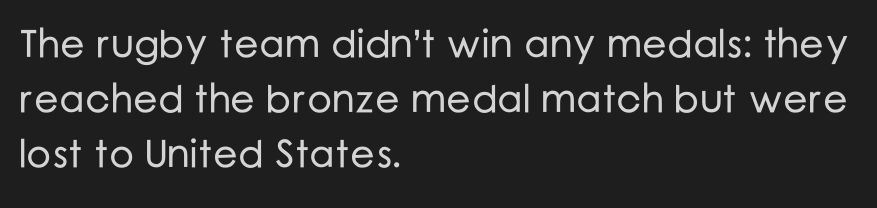
Note the varied advance widths — an 'i' is clearly narrower than an 'm'. The letterforms sit shoulder to shoulder at normal distance. Compared with a centered layout, this one pins lines to the left instead. The words here are not underlined.
